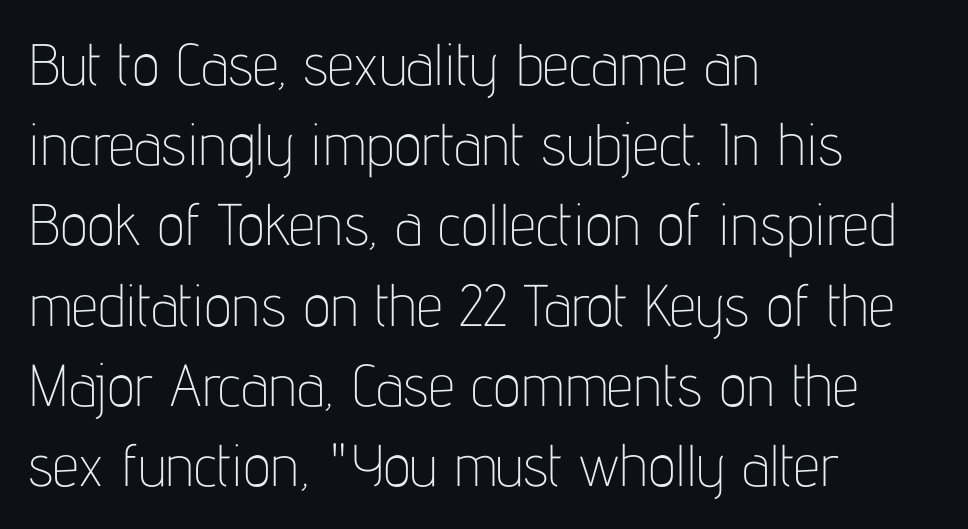
The image shows 59 px thin, condensed sans-serif type, upright; set left-aligned, normal line spacing (1.36x), normal letter spacing, not underlined; low stroke contrast and a medium x-height.
